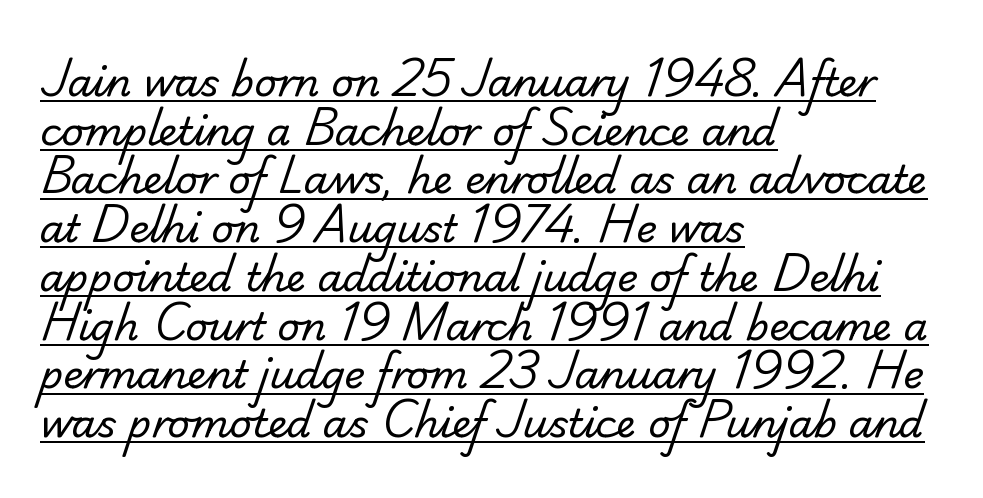
How are the letters spaced? Ordinarily, with no added tracking. These lines stack with their left ends in a neat column. Honestly, the row spacing looks completely unremarkable. Weight class: somewhere from thin through regular. Proportional: the letters do not fall into vertical columns.
